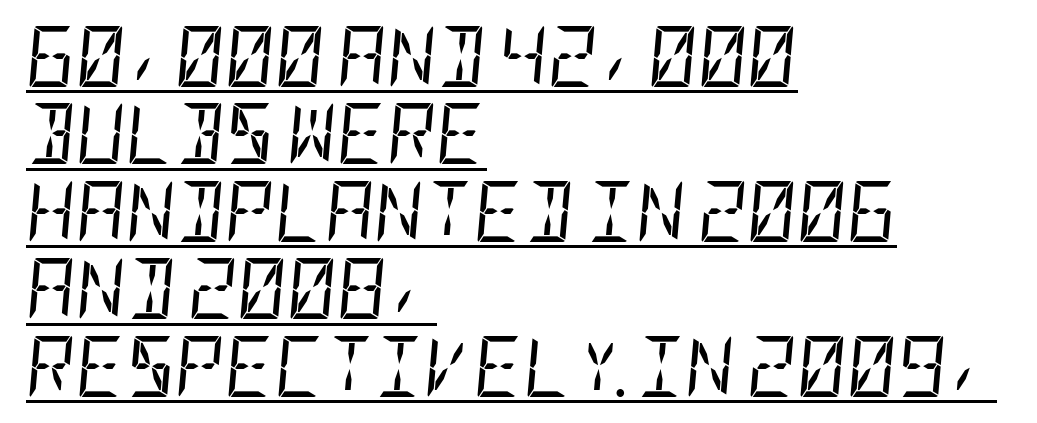
Characters follow at the spacing the type designer built in. The words here are underlined. If you measured baseline to baseline, you'd find a middling distance. A student would call this left alignment; a typographer would say flush left, rag right. The strokes carry an ordinary text weight at most. Rendered with sloped, italic letterforms.
